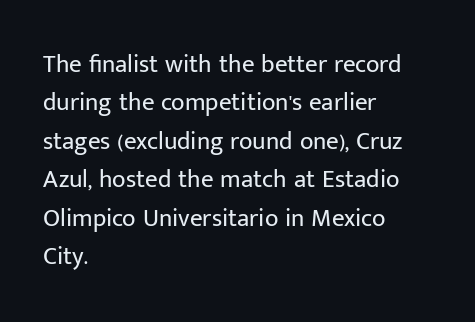
Q: Is the text bold? A: No.
Q: Is the text italic (slanted)? A: No, it is upright.
Q: Is the text underlined? A: No.
Q: How is the paragraph aligned? A: Left-aligned.
Q: Is the spacing between letters normal or unusually wide? A: Normal.
Q: Is the spacing between lines tight, normal or loose? A: Normal.
